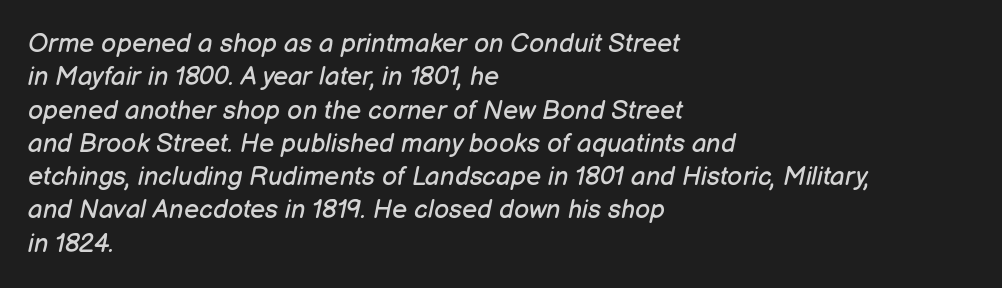
The image shows 26 px text type, italic (leaning right); set left-aligned, normal line spacing (1.28x), normal letter spacing, not underlined.
